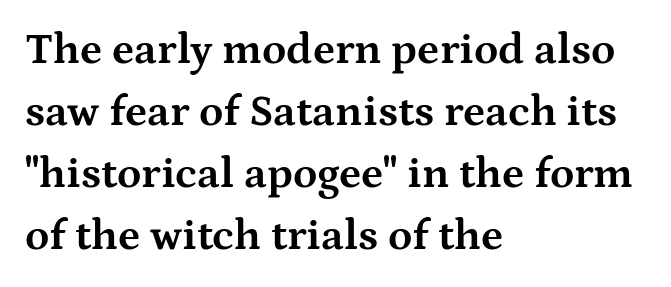
{"serif": "yes", "italic": "no", "bold": "yes", "weight": "bold", "width": "wide", "stroke_contrast": "medium", "x_height": "medium", "monospaced": "no", "underline": "no", "align": "left", "line_spacing": "normal", "line_spacing_ratio": 1.41, "letter_spacing": "normal", "letter_spacing_em": 0.0, "glyph_px": 44}
